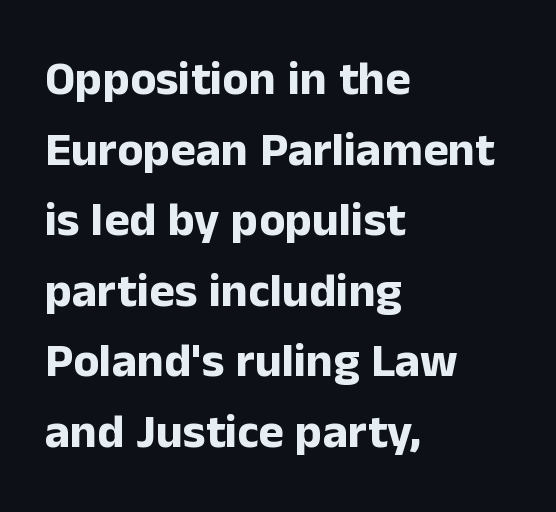
The image shows 48 px bold sans-serif type, upright; set left-aligned, normal line spacing (1.47x), normal letter spacing, not underlined; low stroke contrast and a medium x-height.
